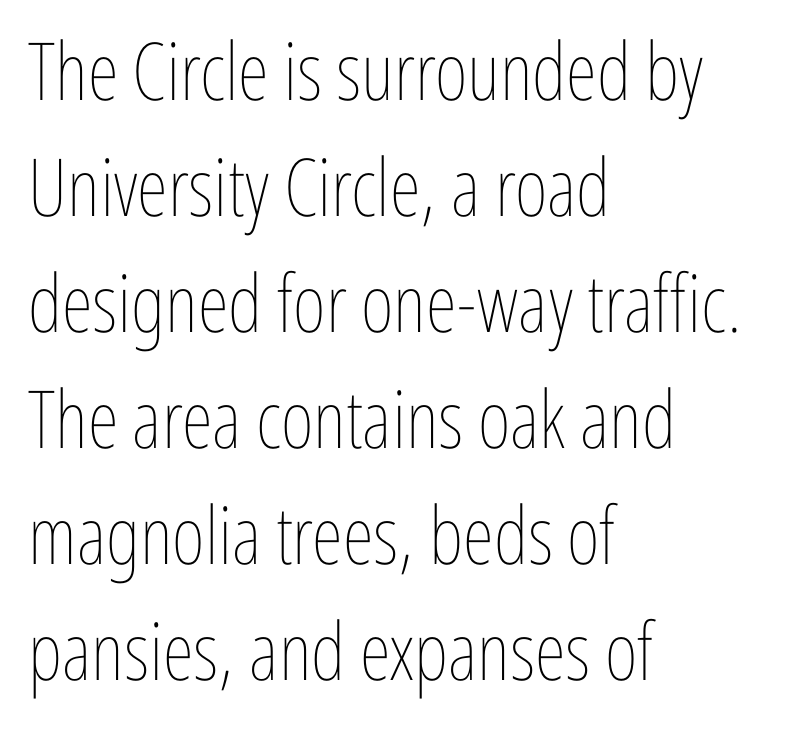
Is there any slant? The stems are plumb. The letters look calm and open, with moderate or lighter stems. Regular leading. A classic flush-left, rag-right setting is used for this passage.
